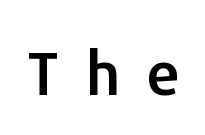
Q: Is the text italic (slanted)? A: No, it is upright.
Q: Is the typeface a serif or a sans-serif typeface? A: Sans-serif.
Q: Is the text underlined? A: No.
Q: Is the spacing between letters normal or unusually wide? A: Unusually wide.
Q: Width (condensed, normal, or wide)? A: Normal.
Q: Stroke contrast? A: Low.
Q: x-height? A: Medium.
Q: Monospaced? A: No.
